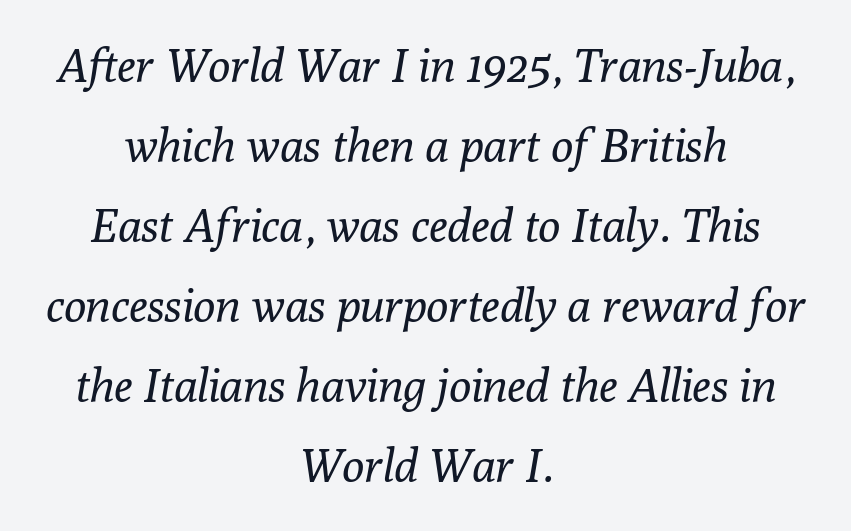
{"serif": "yes", "italic": "yes", "lean": "right", "slant_degrees": 10, "bold": "no", "weight": "regular", "width": "normal", "stroke_contrast": "low", "x_height": "medium", "monospaced": "no", "underline": "no", "align": "center", "line_spacing_ratio": 1.74, "letter_spacing": "normal", "letter_spacing_em": 0.0, "glyph_px": 46}
